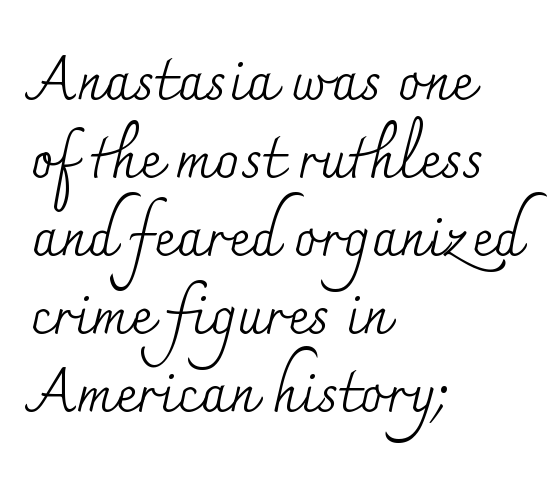
{"serif": "yes", "bold": "no", "weight": "regular", "width": "normal", "stroke_contrast": "medium", "x_height": "small", "monospaced": "no", "underline": "no", "align": "left", "line_spacing": "normal", "line_spacing_ratio": 1.32, "letter_spacing": "normal", "letter_spacing_em": 0.0, "glyph_px": 59}
